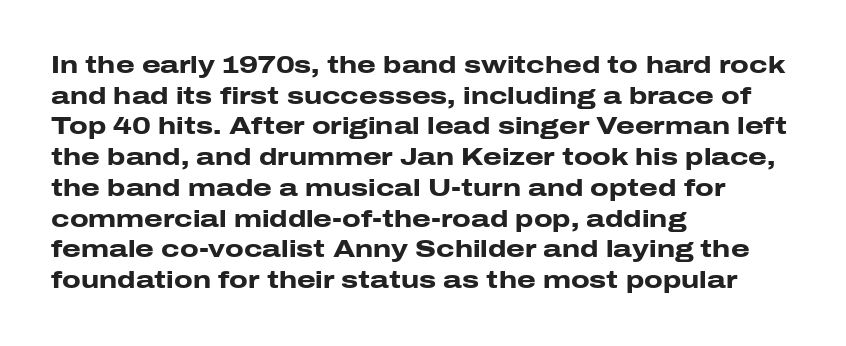
Summary of weight: heavy, a full bold. Tracking value appears to be zero — textbook default spacing. No italicization has been applied; the sample stays upright. The words here are not underlined. A normal amount of white space separates one row of letters from the next.
